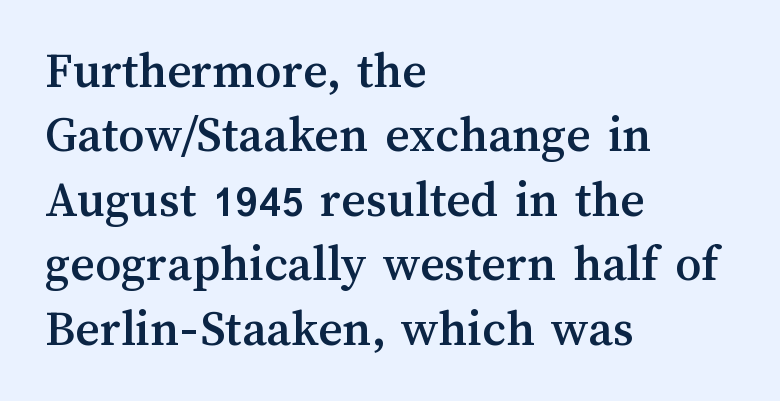
The axis of the letterforms is exactly vertical. Descender tails drop into unmarked territory. You could call the tracking neutral — neither tight nor loose. Casual observation: everything's shoved over to the left.
